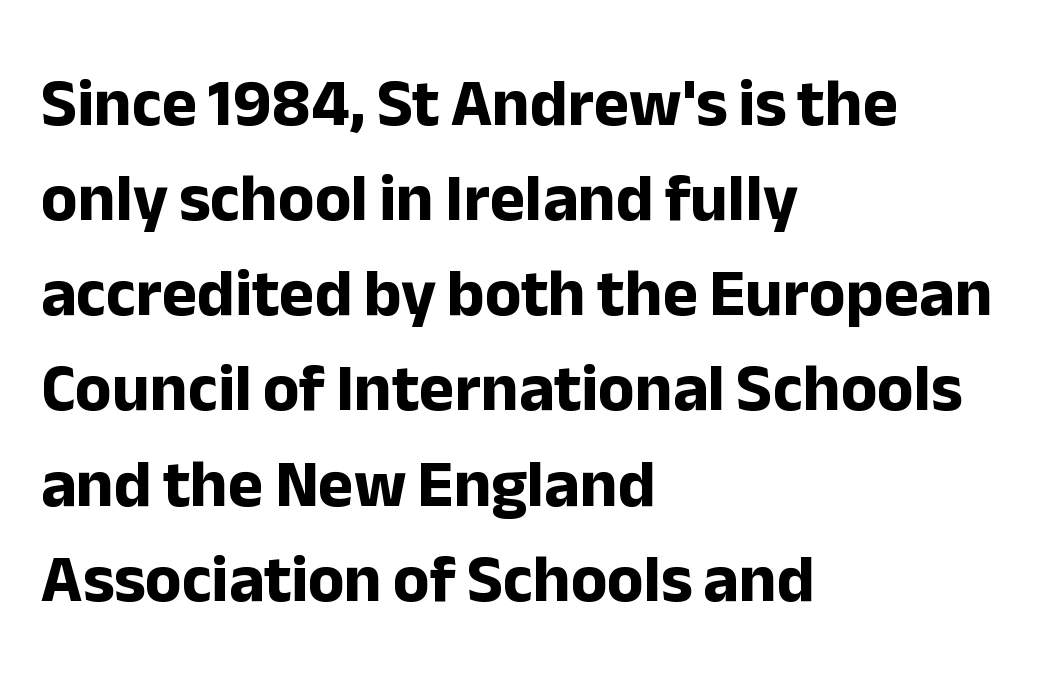
The image shows 67 px bold sans-serif type, upright; set left-aligned, normal line spacing (1.42x), normal letter spacing, not underlined; low stroke contrast and a medium x-height.
